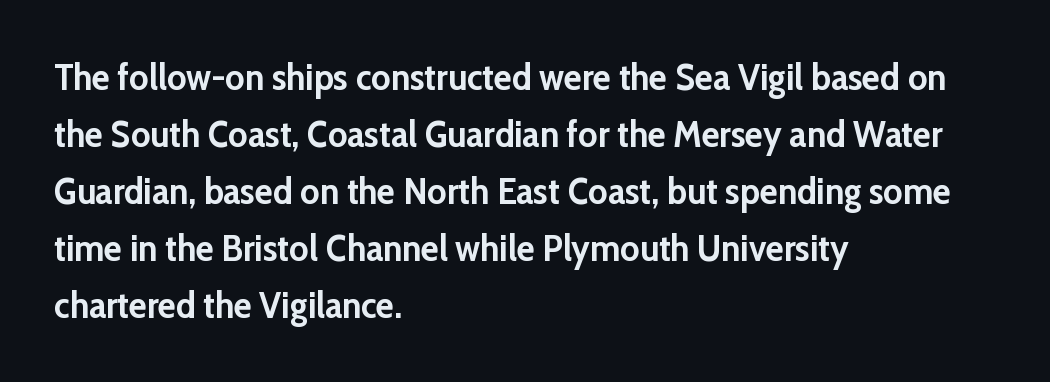
Q: Is the text bold? A: Yes.
Q: Is the text italic (slanted)? A: No, it is upright.
Q: Is the typeface a serif or a sans-serif typeface? A: Sans-serif.
Q: Is the text underlined? A: No.
Q: How is the paragraph aligned? A: Left-aligned.
Q: Is the spacing between letters normal or unusually wide? A: Normal.
Q: Is the spacing between lines tight, normal or loose? A: Normal.
Q: Width (condensed, normal, or wide)? A: Normal.
Q: Stroke contrast? A: Low.
Q: x-height? A: Medium.
Q: Monospaced? A: No.
